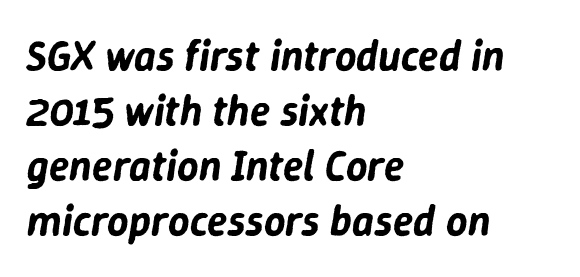
The rendering uses natural spacing where letterforms have individual widths. These lines keep a tight, regular rhythm from letter to letter. Horizontal bands of white between lines are of average thickness. Is the block centered? No — it sits flush against the left margin. Only glyphs here, with clear space below each row. The passage shown leans; its letterforms are oblique.
